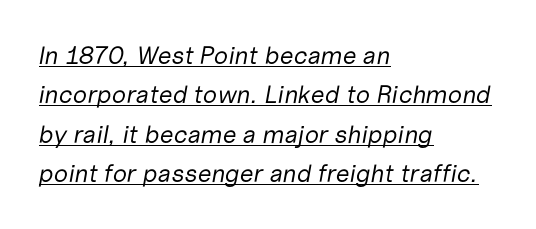
The image shows 25 px text type, italic (leaning right); set left-aligned, normal line spacing (1.58x), normal letter spacing, underlined.
